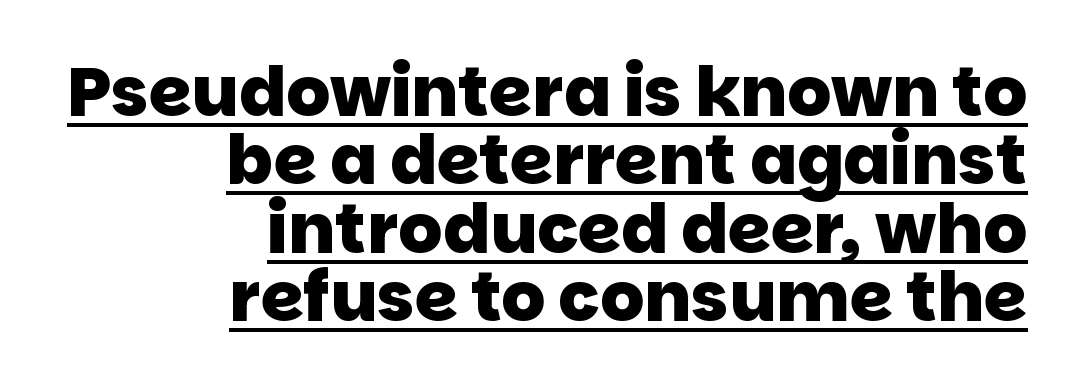
The image shows 69 px heavy sans-serif type; set right-aligned, tight line spacing (0.99x), normal letter spacing, underlined; low stroke contrast and a large x-height.
